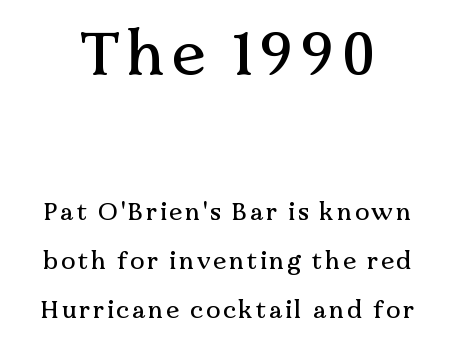
The image shows 61 px serif type, upright; set loose line spacing (2.05x), not underlined; the first (top) block is 2.54x larger; medium stroke contrast and a medium x-height.
